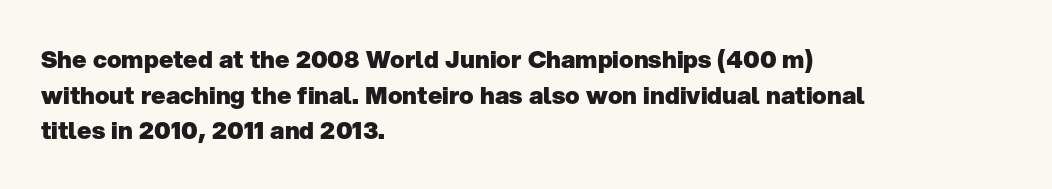
{"italic": "no", "bold": "yes", "underline": "no", "align": "left", "line_spacing": "normal", "line_spacing_ratio": 1.48, "letter_spacing": "normal", "letter_spacing_em": 0.0, "glyph_px": 24}
